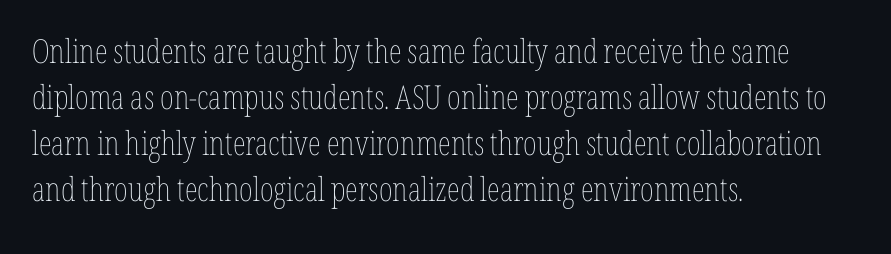
The vertical gap from one line to the next is medium. Tall strokes in this sample are plumb rather than angled. Is the letter spacing exaggerated? No — it looks like the ordinary default. Weight: regular or lighter. The paragraph has a hard left edge and a soft right edge. The glyphs are unaccompanied by any horizontal stroke below them.
